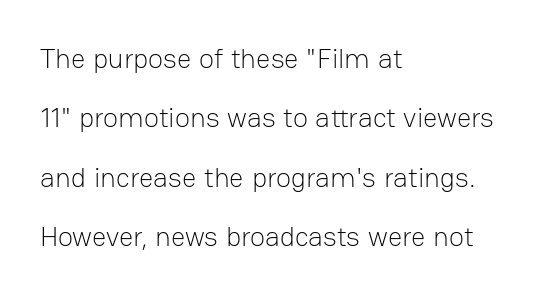
{"serif": "no", "italic": "no", "bold": "no", "weight": "light", "width": "normal", "stroke_contrast": "low", "x_height": "medium", "monospaced": "no", "underline": "no", "align": "left", "line_spacing": "loose", "line_spacing_ratio": 2.12, "letter_spacing": "normal", "letter_spacing_em": 0.0, "glyph_px": 28}
